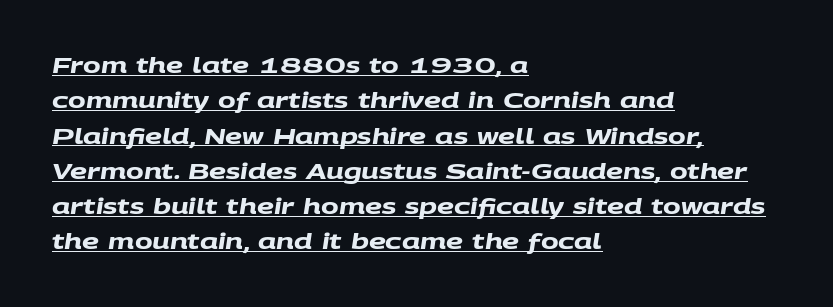
{"bold": "yes", "underline": "yes", "align": "left", "line_spacing": "normal", "line_spacing_ratio": 1.68, "letter_spacing": "normal", "letter_spacing_em": 0.0, "glyph_px": 21}
